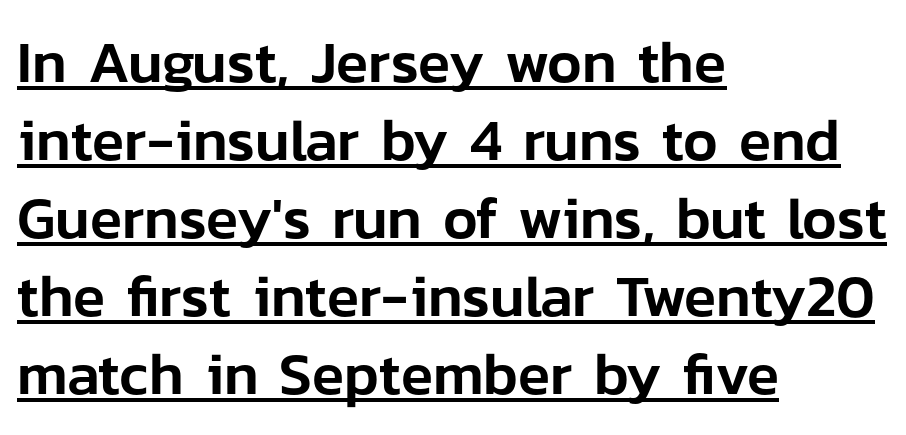
{"serif": "no", "italic": "no", "width": "normal", "stroke_contrast": "low", "x_height": "medium", "monospaced": "no", "underline": "yes", "align": "left", "line_spacing": "normal", "line_spacing_ratio": 1.32, "letter_spacing": "normal", "letter_spacing_em": 0.0, "glyph_px": 59}
